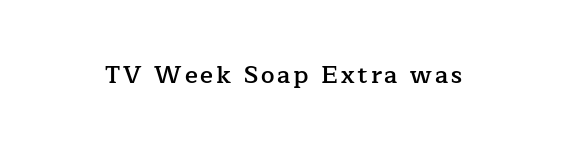
Q: Is the text bold? A: Semi-bold.
Q: Is the text italic (slanted)? A: No, it is upright.
Q: Is the text underlined? A: No.
